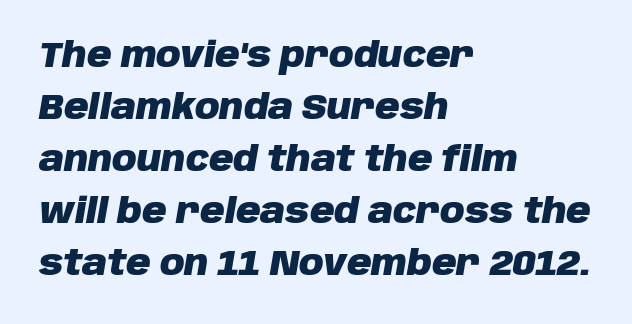
The glyphs are unaccompanied by any horizontal stroke below them. A normal amount of white space separates one row of letters from the next. The face used here is proportionally spaced, like ordinary book or web type. The face used here has the dense, thick strokes of a bold.
